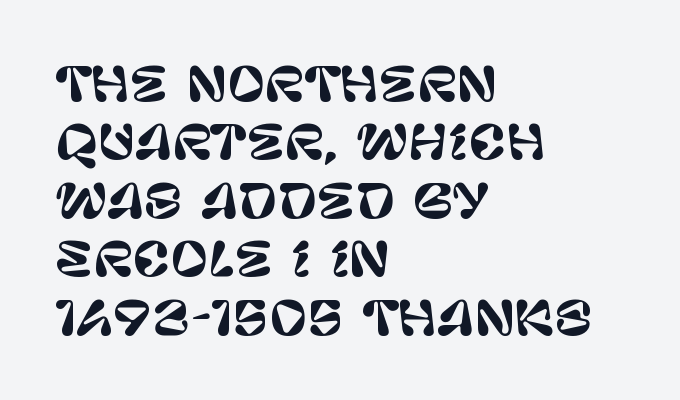
Q: Is the text italic (slanted)? A: Yes.
Q: Is the typeface a serif or a sans-serif typeface? A: Sans-serif.
Q: Is the text underlined? A: No.
Q: How is the paragraph aligned? A: Left-aligned.
Q: Is the spacing between letters normal or unusually wide? A: Normal.
Q: Is the spacing between lines tight, normal or loose? A: Normal.
Q: Width (condensed, normal, or wide)? A: Normal.
Q: Stroke contrast? A: Low.
Q: x-height? A: Large.
Q: Monospaced? A: No.
